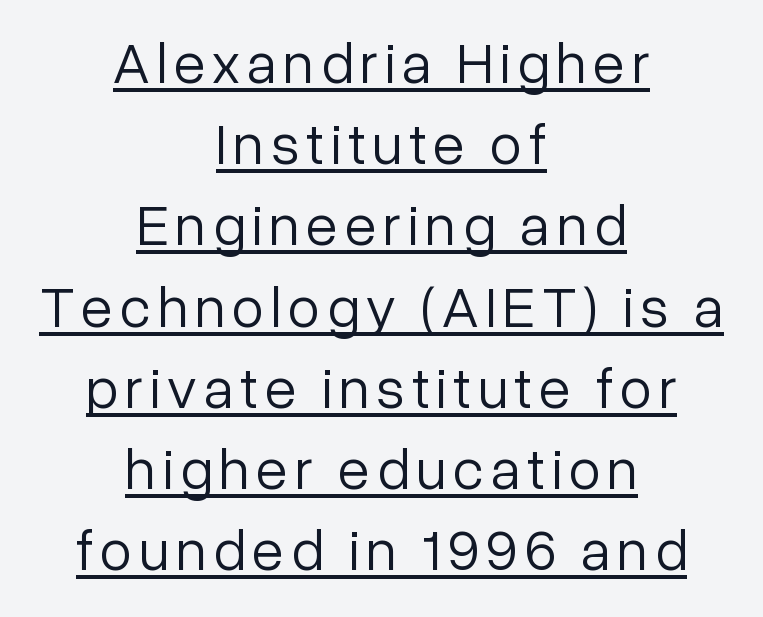
The image shows 58 px light sans-serif type, upright; set centered, normal line spacing (1.4x), underlined; low stroke contrast and a medium x-height.
